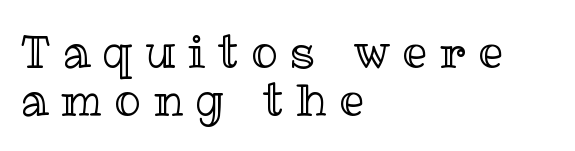
The gap between lines stays unmarked. This rendering widens character spacing well past its baseline value. Notice how the passage keeps a crisp vertical edge on the left only. A typesetter would call this proportional, since set widths differ per character. If you drew a line through each stem, it would be perfectly vertical.
